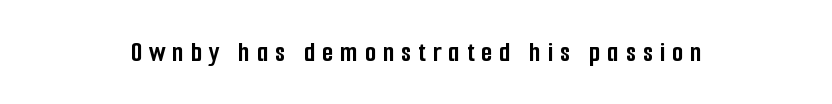
The image shows 29 px semibold, condensed sans-serif type, upright; set centered, unusually wide letter spacing (+0.24 em), not underlined; low stroke contrast and a medium x-height.
